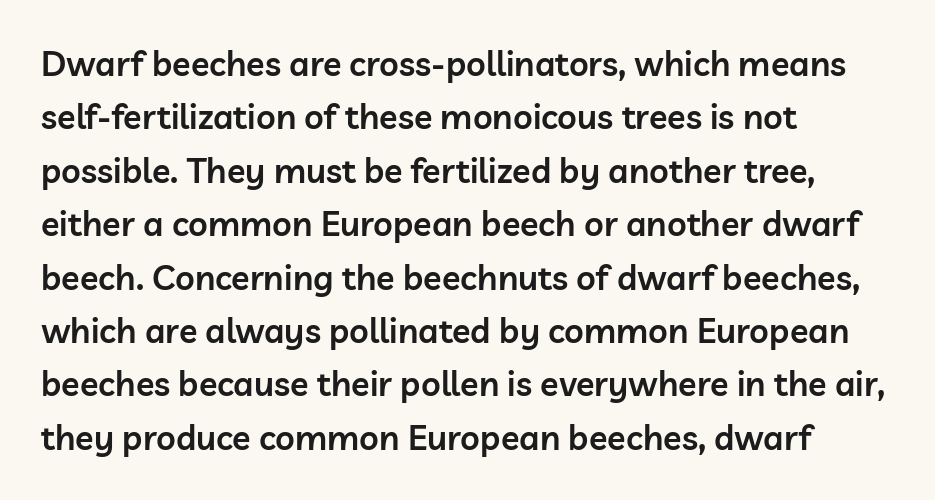
The image shows 34 px semibold sans-serif type, upright; set left-aligned, normal line spacing (1.57x), normal letter spacing, not underlined; low stroke contrast and a medium x-height.
